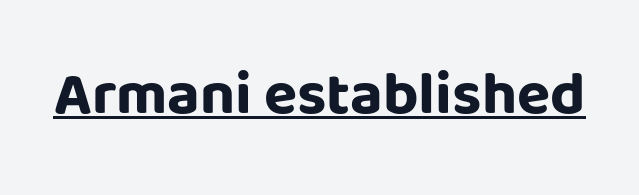
Standard letterfit; no display-style spreading of the glyphs. The passage shown is typed in a proportional face where columns would drift. The rendering uses the underline text-decoration. The letters stand straight up with perfectly vertical stems. Bold? Absolutely — the strokes are thick and heavy.
